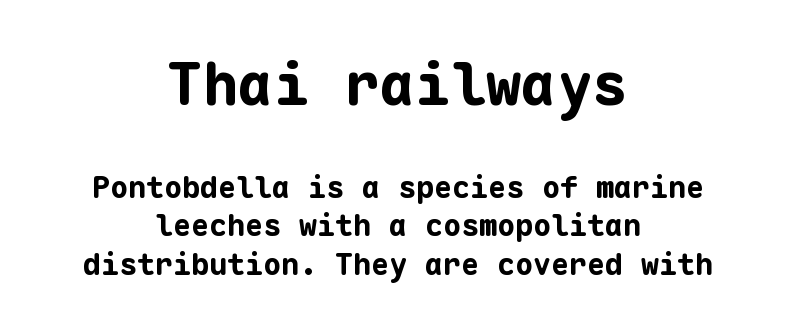
The image shows 59 px bold sans-serif type, upright, monospaced; set centered, normal line spacing (1.28x), normal letter spacing, not underlined; the first (top) block is 1.97x larger; low stroke contrast and a medium x-height.
